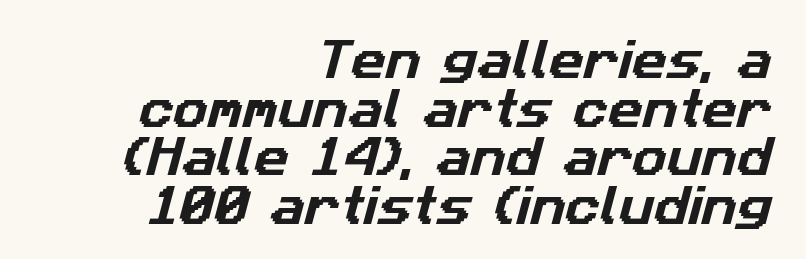
Q: Is the typeface a serif or a sans-serif typeface? A: Sans-serif.
Q: Is the text underlined? A: No.
Q: How is the paragraph aligned? A: Right-aligned.
Q: Is the spacing between letters normal or unusually wide? A: Normal.
Q: Is the spacing between lines tight, normal or loose? A: Tight.
Q: Width (condensed, normal, or wide)? A: Normal.
Q: Stroke contrast? A: Low.
Q: x-height? A: Medium.
Q: Monospaced? A: No.
